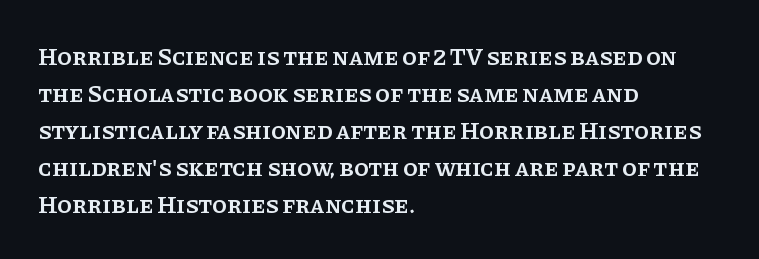
The image shows 24 px text type, upright; set left-aligned, normal line spacing (1.54x), normal letter spacing, not underlined.
